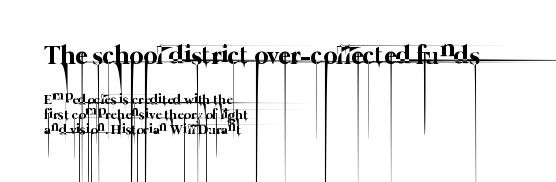
Q: Is the text bold? A: No.
Q: Is the text underlined? A: No.
Q: How is the paragraph aligned? A: Left-aligned.
Q: Is the spacing between letters normal or unusually wide? A: Normal.
Q: Is the spacing between lines tight, normal or loose? A: Tight.
Q: Which block of text is set in a larger size, the first (top) or the second (bottom)? A: The first (top) one.
